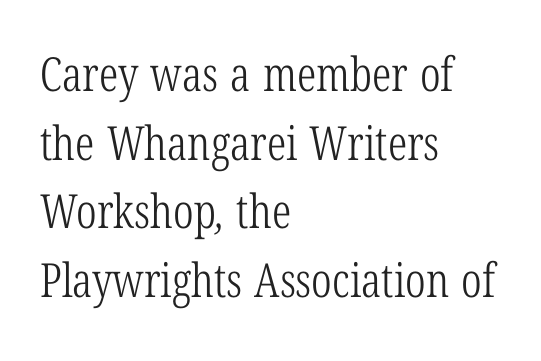
The image shows 47 px light, condensed serif type; set left-aligned, normal line spacing (1.46x), normal letter spacing, not underlined; low stroke contrast and a medium x-height.
